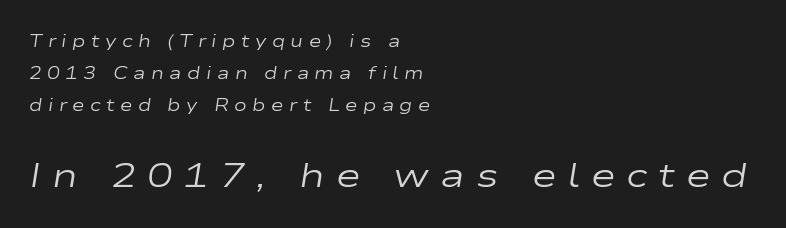
Q: Is the text bold? A: No.
Q: Is the text italic (slanted)? A: Yes, it leans right by about 9 degrees.
Q: Is the text underlined? A: No.
Q: How is the paragraph aligned? A: Left-aligned.
Q: Is the spacing between letters normal or unusually wide? A: Unusually wide.
Q: Which block of text is set in a larger size, the first (top) or the second (bottom)? A: The second (bottom) one.
Q: Width (condensed, normal, or wide)? A: Wide.
Q: Stroke contrast? A: Low.
Q: x-height? A: Medium.
Q: Monospaced? A: No.
